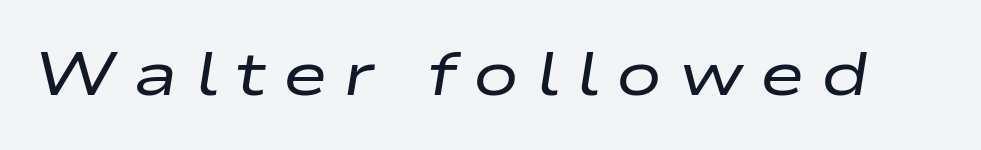
{"italic": "yes", "lean": "right", "slant_degrees": 9, "bold": "no", "weight": "regular", "width": "wide", "stroke_contrast": "low", "x_height": "medium", "monospaced": "no", "underline": "no", "letter_spacing": "wide", "letter_spacing_em": 0.27, "glyph_px": 61}
